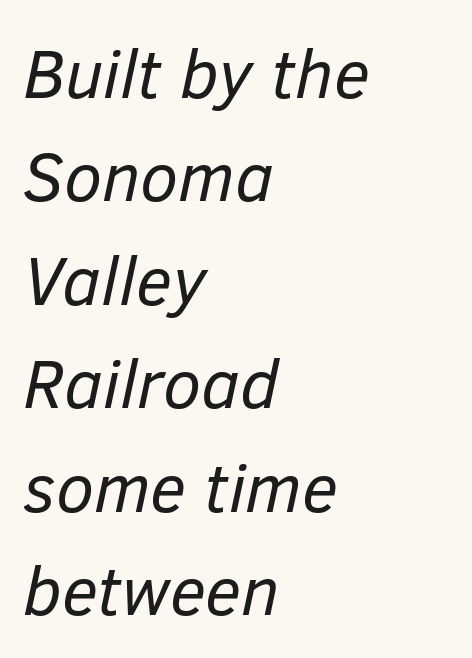
The image shows 69 px regular-weight type, italic (leaning right); set left-aligned, normal line spacing (1.5x), normal letter spacing, not underlined; low stroke contrast and a medium x-height.
